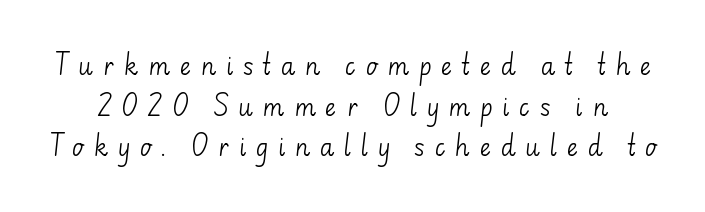
The image shows 24 px text type; set normal line spacing (1.69x), unusually wide letter spacing (+0.39 em), not underlined.
